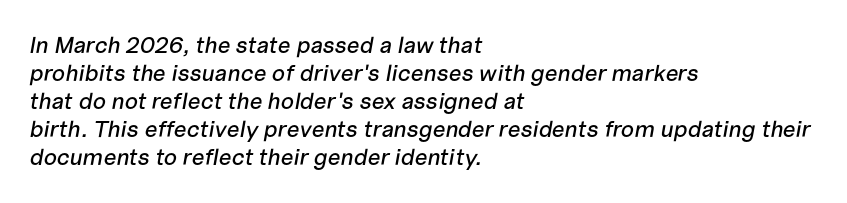
Q: Is the text italic (slanted)? A: Yes, it leans right by about 10 degrees.
Q: Is the text underlined? A: No.
Q: How is the paragraph aligned? A: Left-aligned.
Q: Is the spacing between letters normal or unusually wide? A: Normal.
